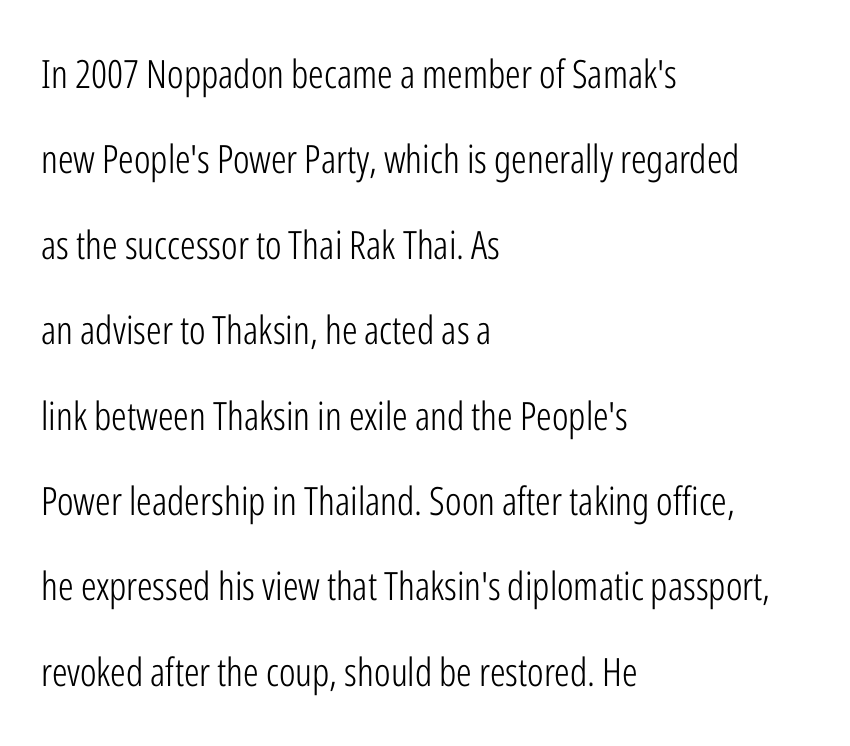
Q: Is the text bold? A: No.
Q: Is the text italic (slanted)? A: No, it is upright.
Q: Is the typeface a serif or a sans-serif typeface? A: Sans-serif.
Q: Is the text underlined? A: No.
Q: How is the paragraph aligned? A: Left-aligned.
Q: Is the spacing between letters normal or unusually wide? A: Normal.
Q: Is the spacing between lines tight, normal or loose? A: Loose.
Q: Width (condensed, normal, or wide)? A: Condensed.
Q: Stroke contrast? A: Low.
Q: x-height? A: Medium.
Q: Monospaced? A: No.
